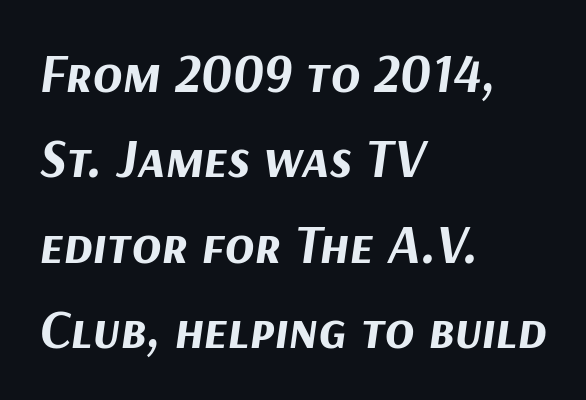
{"italic": "yes", "lean": "right", "slant_degrees": 9, "bold": "yes", "weight": "bold", "width": "normal", "stroke_contrast": "medium", "x_height": "medium", "monospaced": "no", "underline": "no", "align": "left", "line_spacing": "normal", "line_spacing_ratio": 1.58, "letter_spacing": "normal", "letter_spacing_em": 0.0, "glyph_px": 54}
